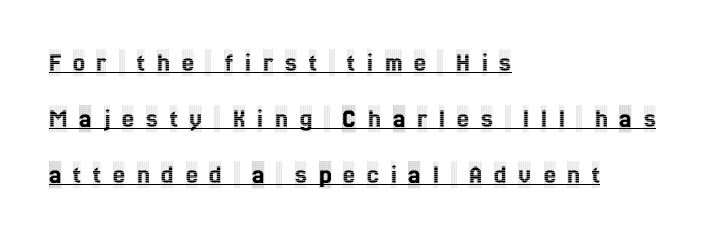
{"italic": "no", "underline": "yes", "align": "left", "line_spacing": "loose", "line_spacing_ratio": 2.07, "letter_spacing": "wide", "letter_spacing_em": 0.44, "glyph_px": 27}
